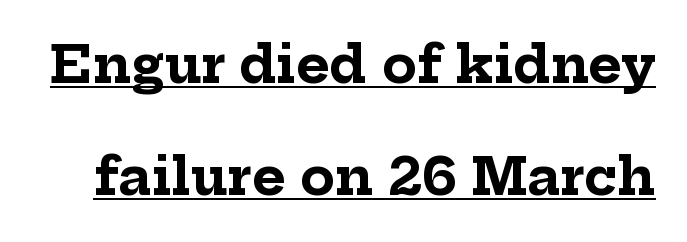
Q: Is the text bold? A: Yes.
Q: Is the text italic (slanted)? A: No, it is upright.
Q: Is the typeface a serif or a sans-serif typeface? A: Serif.
Q: Is the text underlined? A: Yes.
Q: Is the spacing between letters normal or unusually wide? A: Normal.
Q: Is the spacing between lines tight, normal or loose? A: Loose.
Q: Width (condensed, normal, or wide)? A: Normal.
Q: Stroke contrast? A: Low.
Q: x-height? A: Medium.
Q: Monospaced? A: No.
